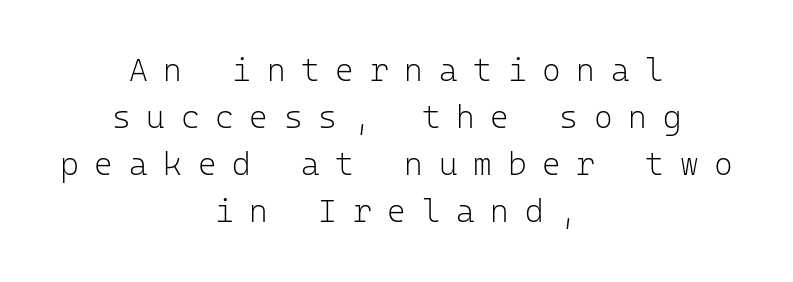
{"serif": "no", "italic": "no", "bold": "no", "weight": "light", "width": "normal", "stroke_contrast": "low", "x_height": "medium", "monospaced": "yes", "underline": "no", "align": "center", "line_spacing": "normal", "line_spacing_ratio": 1.47, "letter_spacing": "wide", "letter_spacing_em": 0.49, "glyph_px": 32}
